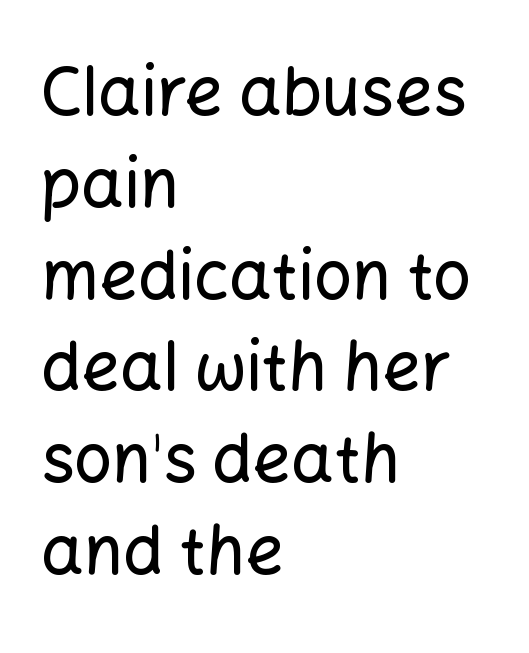
The image shows 67 px sans-serif type, upright; set left-aligned, normal line spacing (1.37x), normal letter spacing, not underlined; low stroke contrast and a medium x-height.
